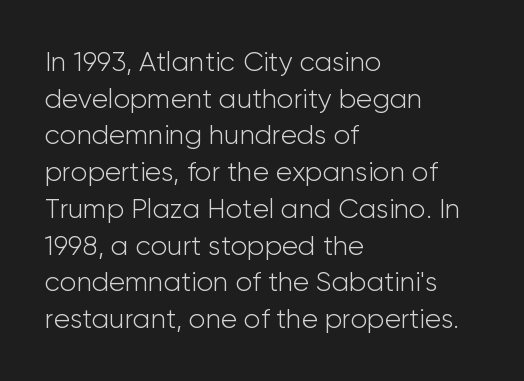
Reading down the block, your eye returns to a fixed left position each line. Do the letters lean? They stand straight. The strip under each line holds only bare page. Bold? No — there's no thickening of the strokes. Line spacing here is normal. Glyph-to-glyph distance matches everyday printed text.
